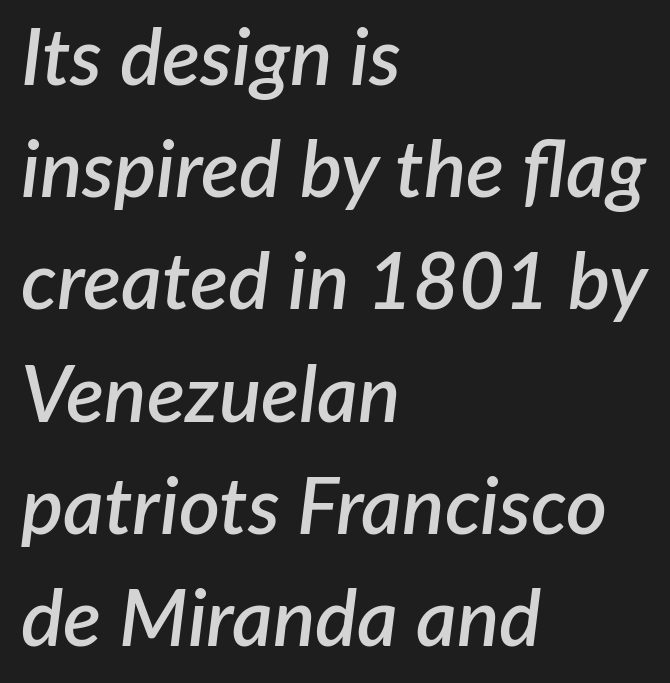
The image shows 79 px semibold type, italic (leaning right); set left-aligned, normal line spacing (1.42x), normal letter spacing, not underlined; low stroke contrast and a medium x-height.
